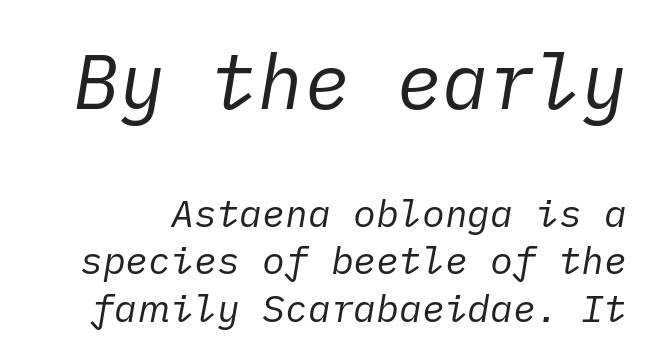
Q: Is the text bold? A: No.
Q: Is the text italic (slanted)? A: Yes, it leans right by about 10 degrees.
Q: Is the text underlined? A: No.
Q: Is the spacing between letters normal or unusually wide? A: Normal.
Q: Is the spacing between lines tight, normal or loose? A: Normal.
Q: Which block of text is set in a larger size, the first (top) or the second (bottom)? A: The first (top) one.
Q: Width (condensed, normal, or wide)? A: Normal.
Q: Stroke contrast? A: Low.
Q: x-height? A: Medium.
